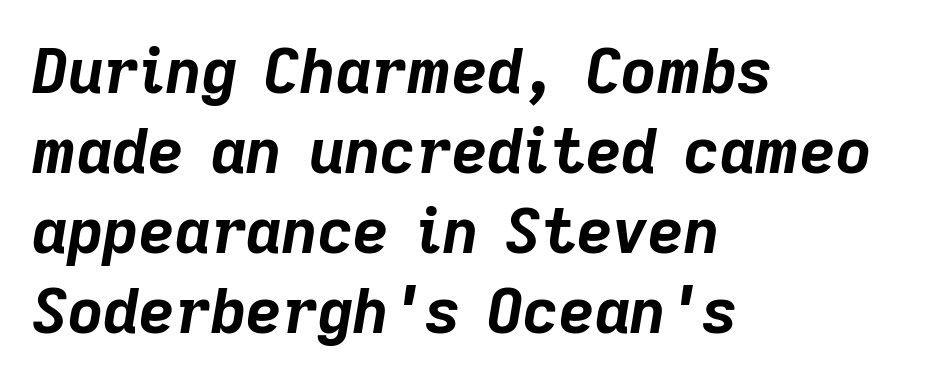
{"italic": "yes", "lean": "right", "slant_degrees": 9, "bold": "yes", "weight": "bold", "width": "normal", "stroke_contrast": "low", "x_height": "medium", "monospaced": "no", "underline": "no", "align": "left", "line_spacing": "normal", "line_spacing_ratio": 1.29, "letter_spacing": "normal", "letter_spacing_em": 0.0, "glyph_px": 62}
